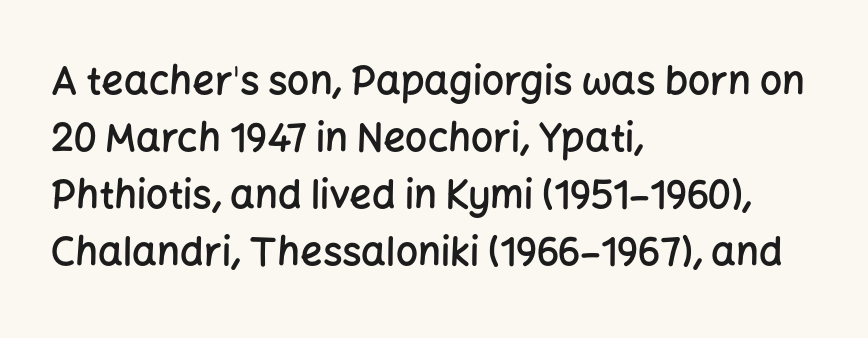
Q: Is the text bold? A: Semi-bold.
Q: Is the text italic (slanted)? A: No, it is upright.
Q: Is the typeface a serif or a sans-serif typeface? A: Sans-serif.
Q: Is the text underlined? A: No.
Q: How is the paragraph aligned? A: Left-aligned.
Q: Is the spacing between letters normal or unusually wide? A: Normal.
Q: Is the spacing between lines tight, normal or loose? A: Normal.
Q: Width (condensed, normal, or wide)? A: Normal.
Q: Stroke contrast? A: Low.
Q: x-height? A: Medium.
Q: Monospaced? A: No.
